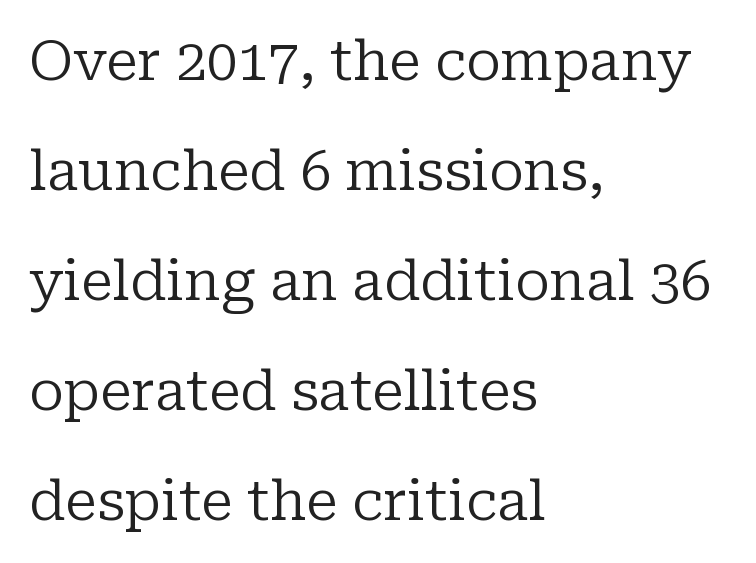
{"serif": "yes", "italic": "no", "bold": "no", "weight": "regular", "width": "normal", "stroke_contrast": "low", "x_height": "medium", "monospaced": "no", "underline": "no", "align": "left", "line_spacing": "loose", "line_spacing_ratio": 2.0, "letter_spacing": "normal", "letter_spacing_em": 0.0, "glyph_px": 55}
